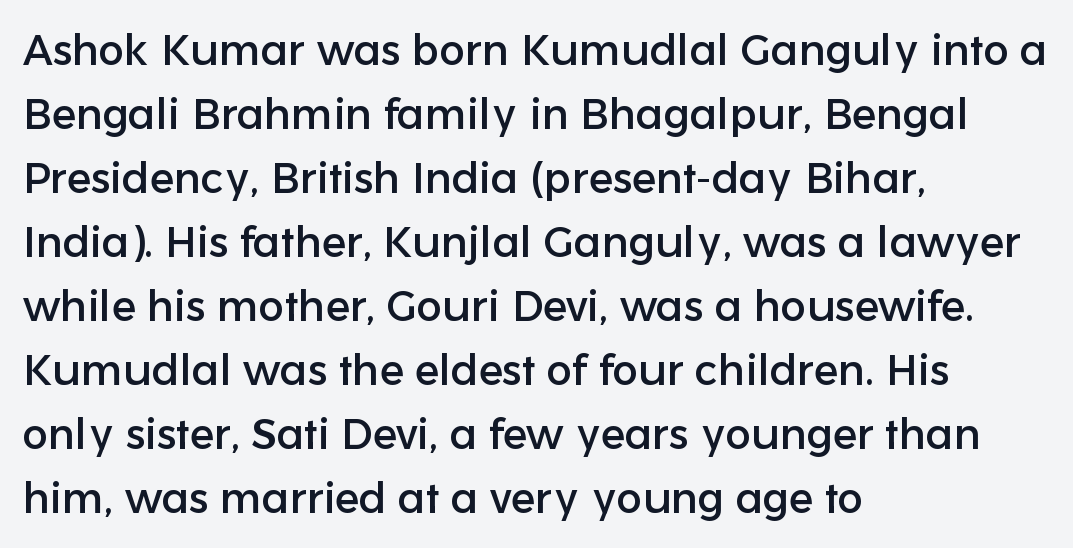
{"serif": "no", "italic": "no", "width": "normal", "stroke_contrast": "low", "x_height": "medium", "monospaced": "no", "underline": "no", "align": "left", "line_spacing": "normal", "line_spacing_ratio": 1.49, "letter_spacing": "normal", "letter_spacing_em": 0.0, "glyph_px": 43}
